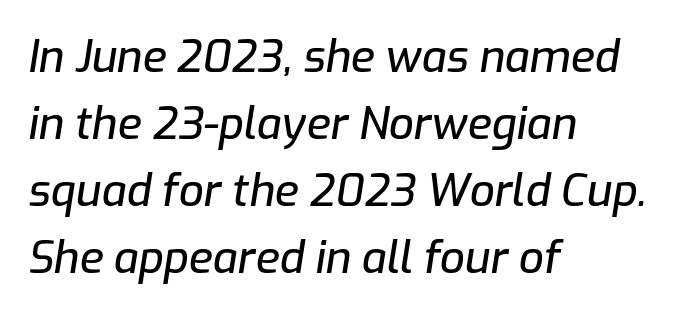
Yep, that's italic — everything's leaning. Which margin do the lines hug? The left one — the right edge is uneven. This rendering features lettering with no underline. Words appear dense and cohesive because spacing is normal. These lines are rendered in a variable-pitch font.
